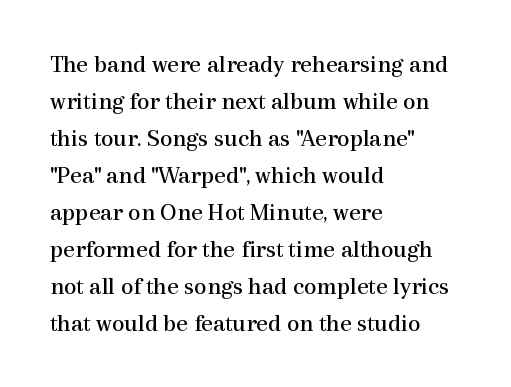
{"italic": "no", "bold": "no", "underline": "no", "align": "left", "line_spacing": "normal", "line_spacing_ratio": 1.48, "letter_spacing": "normal", "letter_spacing_em": 0.0, "glyph_px": 25}
